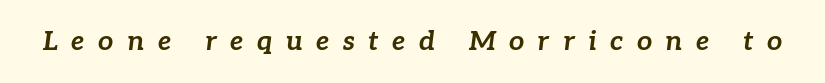
Every character sits at an angle, as italics do. Caption: bold face, heavy strokes. The strip under each line holds only bare page. Observe the wide spacing: letters keep a clear distance from each other.
